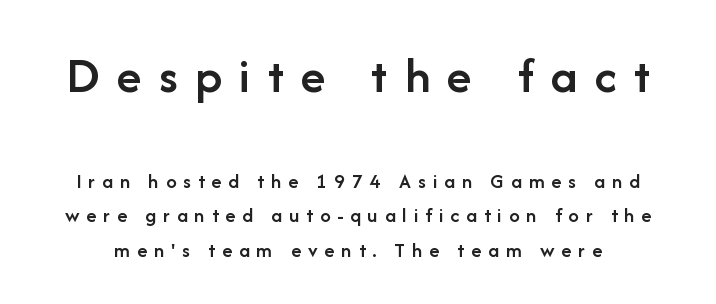
The image shows 52 px semibold sans-serif type, upright; set normal line spacing (1.64x), unusually wide letter spacing (+0.33 em), not underlined; the first (top) block is 2.48x larger; low stroke contrast and a medium x-height.
